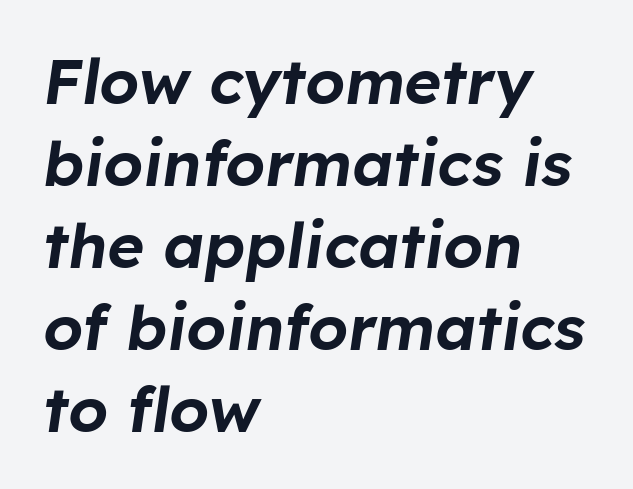
The image shows 63 px text type, italic (leaning right); set left-aligned, normal line spacing (1.3x), normal letter spacing, not underlined; low stroke contrast and a medium x-height.
